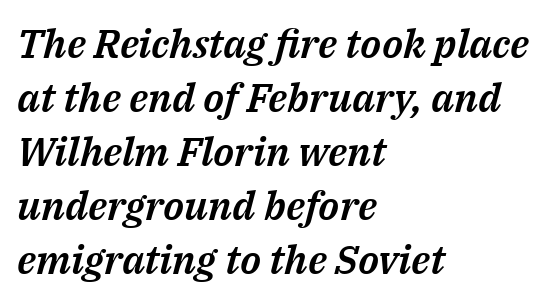
The image shows 40 px text type, italic (leaning right); set left-aligned, normal line spacing (1.35x), normal letter spacing, not underlined; medium stroke contrast and a medium x-height.
